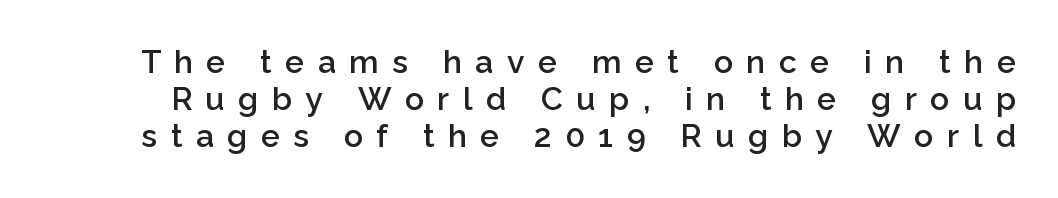
The baseline area is clear. Does the lettering tilt? It doesn't — this is upright. The rendering inserts visible extra space after every character. Each letter keeps its own natural width here, so spacing adapts to shape. The sample has been set in demibold, a notch under bold.
